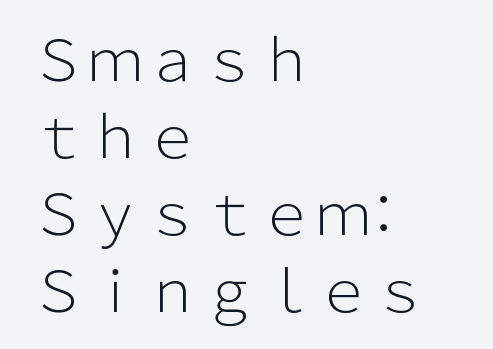
Q: Is the text bold? A: No.
Q: Is the text italic (slanted)? A: No, it is upright.
Q: Is the typeface a serif or a sans-serif typeface? A: Sans-serif.
Q: Is the text underlined? A: No.
Q: How is the paragraph aligned? A: Left-aligned.
Q: Is the spacing between letters normal or unusually wide? A: Normal.
Q: Is the spacing between lines tight, normal or loose? A: Normal.
Q: Width (condensed, normal, or wide)? A: Normal.
Q: Stroke contrast? A: Low.
Q: x-height? A: Medium.
Q: Monospaced? A: No.
